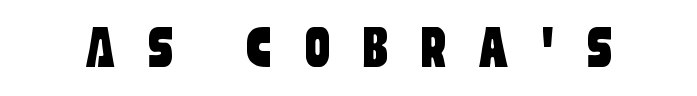
The image shows 63 px condensed sans-serif type; set unusually wide letter spacing (+0.5 em), not underlined; low stroke contrast and a large x-height.
